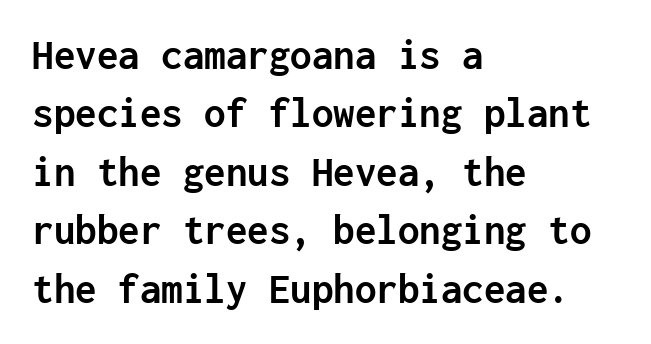
Default kerning and tracking; the words read as compact shapes. You can tell it's not italic because the verticals are truly vertical. Heft: maximum for text — a bold. The strip under each line holds only bare page.
